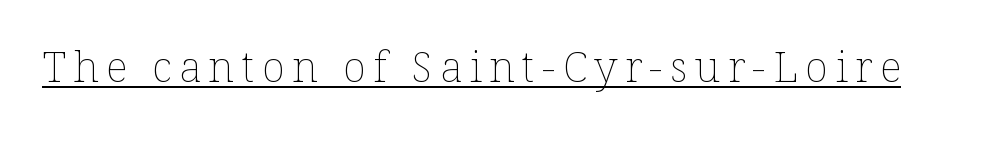
The image shows 43 px thin type, upright; set underlined; low stroke contrast and a medium x-height.
